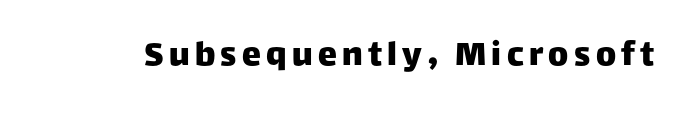
{"serif": "no", "italic": "no", "width": "normal", "stroke_contrast": "low", "x_height": "large", "monospaced": "no", "underline": "no", "glyph_px": 38}
